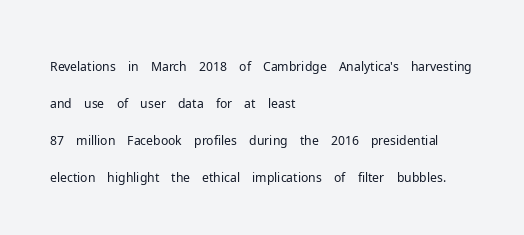
{"italic": "no", "bold": "no", "underline": "no", "align": "left", "line_spacing": "normal", "line_spacing_ratio": 1.48, "letter_spacing": "normal", "letter_spacing_em": 0.0, "glyph_px": 25}
